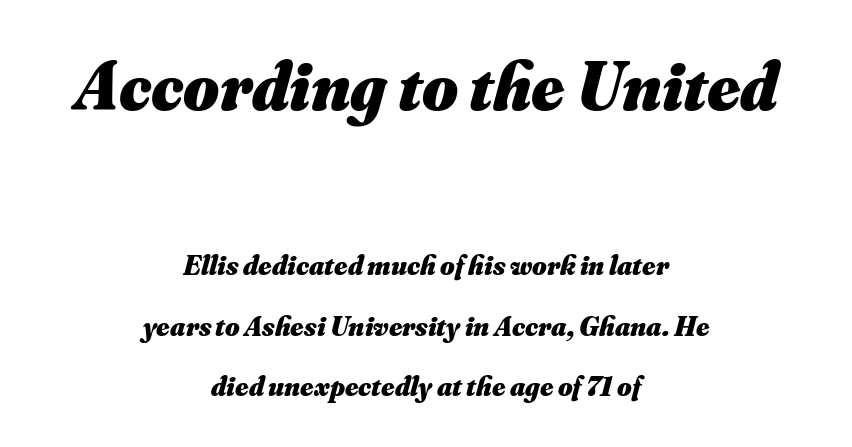
{"italic": "yes", "lean": "right", "slant_degrees": 16, "bold": "yes", "weight": "heavy", "width": "normal", "stroke_contrast": "medium", "x_height": "small", "monospaced": "no", "underline": "no", "align": "center", "line_spacing": "loose", "line_spacing_ratio": 2.17, "letter_spacing": "normal", "letter_spacing_em": 0.0, "larger_block": "first", "size_ratio": 2.46, "glyph_px": 69}
